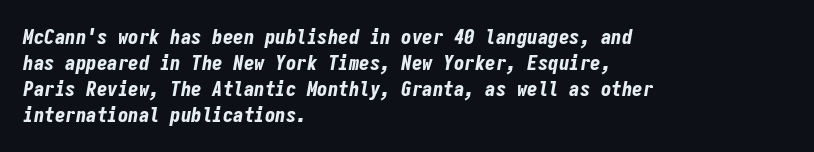
The image shows 21 px bold type, italic (leaning right); set left-aligned, line spacing 1.24x, normal letter spacing, not underlined.
